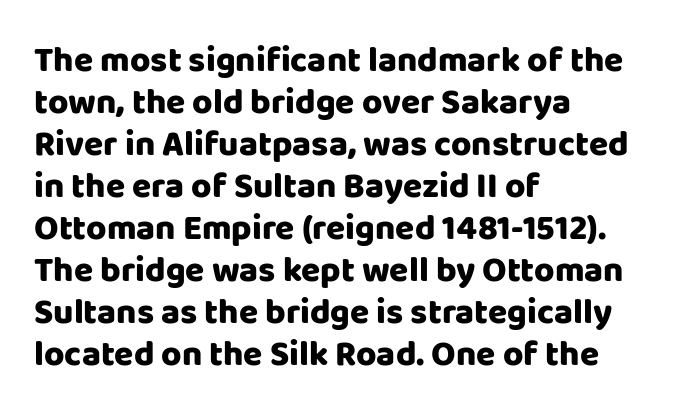
The image shows 35 px heavy sans-serif type, upright; set left-aligned, line spacing 1.2x, normal letter spacing, not underlined; low stroke contrast and a large x-height.
